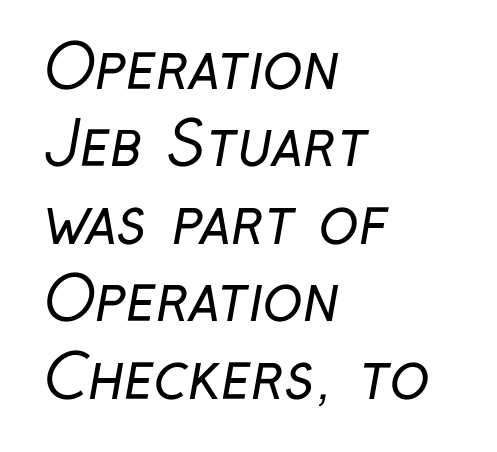
Q: Is the text bold? A: No.
Q: Is the typeface a serif or a sans-serif typeface? A: Sans-serif.
Q: Is the text underlined? A: No.
Q: How is the paragraph aligned? A: Left-aligned.
Q: Is the spacing between letters normal or unusually wide? A: Normal.
Q: Is the spacing between lines tight, normal or loose? A: Normal.
Q: Width (condensed, normal, or wide)? A: Condensed.
Q: Stroke contrast? A: Low.
Q: x-height? A: Medium.
Q: Monospaced? A: No.
